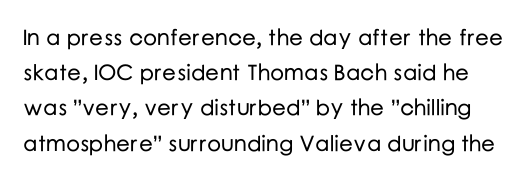
Q: Is the text italic (slanted)? A: No, it is upright.
Q: Is the text underlined? A: No.
Q: Is the spacing between letters normal or unusually wide? A: Normal.
Q: Is the spacing between lines tight, normal or loose? A: Normal.
